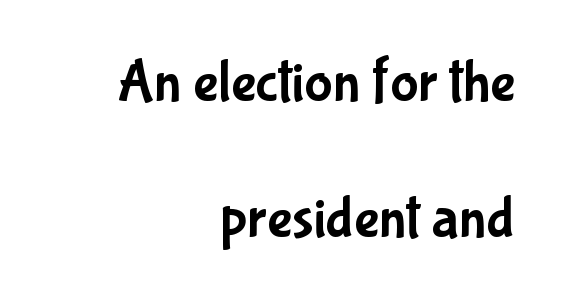
Q: Is the text italic (slanted)? A: No, it is upright.
Q: Is the typeface a serif or a sans-serif typeface? A: Sans-serif.
Q: Is the text underlined? A: No.
Q: How is the paragraph aligned? A: Right-aligned.
Q: Is the spacing between letters normal or unusually wide? A: Normal.
Q: Is the spacing between lines tight, normal or loose? A: Loose.
Q: Width (condensed, normal, or wide)? A: Condensed.
Q: Stroke contrast? A: Low.
Q: x-height? A: Medium.
Q: Monospaced? A: No.
